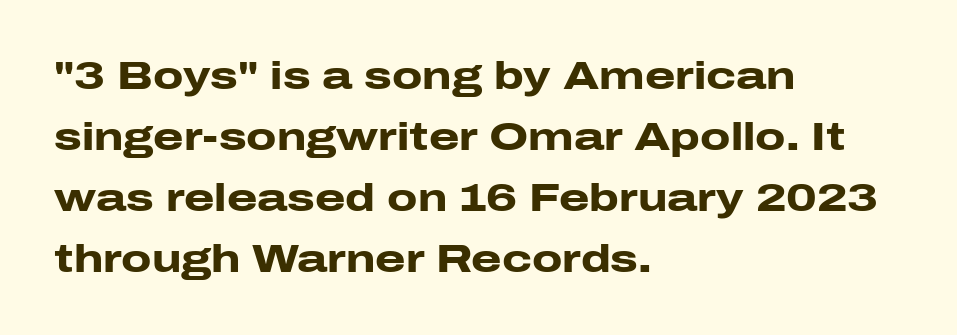
The image shows 39 px heavy, wide sans-serif type, upright; set left-aligned, normal line spacing (1.56x), normal letter spacing, not underlined; low stroke contrast and a medium x-height.
